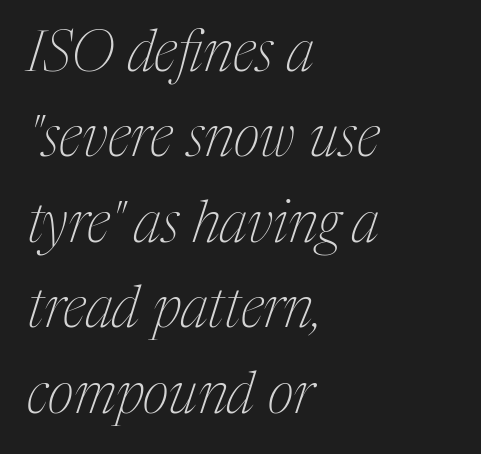
A clean baseline with only descenders dipping below it. The designer went with a serif here, giving each stem small feet. The lines sit at an ordinary, default distance from one another. What stands out about the letter spacing? Nothing — it is the standard amount. A typesetter would call this proportional, since set widths differ per character. Each stroke keeps to a modest, everyday thickness or less.
